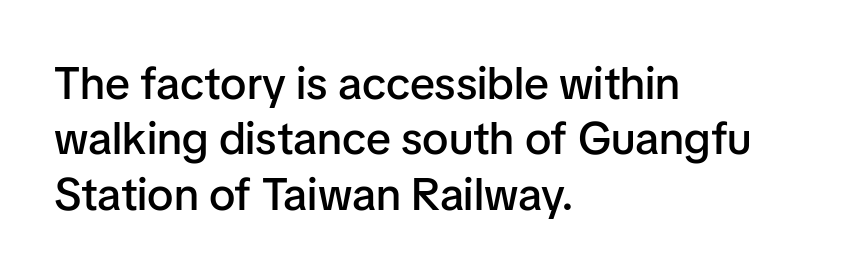
{"serif": "no", "italic": "no", "bold": "semi", "weight": "semibold", "width": "normal", "stroke_contrast": "low", "x_height": "medium", "monospaced": "no", "underline": "no", "align": "left", "line_spacing_ratio": 1.23, "letter_spacing": "normal", "letter_spacing_em": 0.0, "glyph_px": 45}
